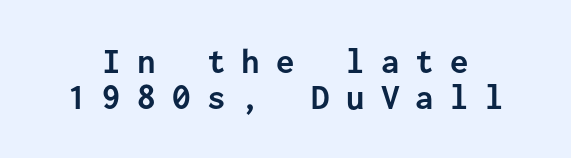
Q: Is the text bold? A: Yes.
Q: Is the text italic (slanted)? A: No, it is upright.
Q: Is the typeface a serif or a sans-serif typeface? A: Sans-serif.
Q: Is the text underlined? A: No.
Q: Is the spacing between letters normal or unusually wide? A: Unusually wide.
Q: Is the spacing between lines tight, normal or loose? A: Tight.
Q: Width (condensed, normal, or wide)? A: Normal.
Q: Stroke contrast? A: Low.
Q: x-height? A: Medium.
Q: Monospaced? A: Yes.
